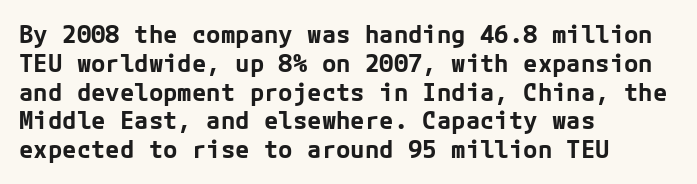
A classic flush-left, rag-right setting is used for this passage. Plenty of ink on the page — the face is bold. A typesetter would mark this as roman, not italic. In terms of letterspacing, this is plain default setting. The zone under the glyphs is completely vacant.
